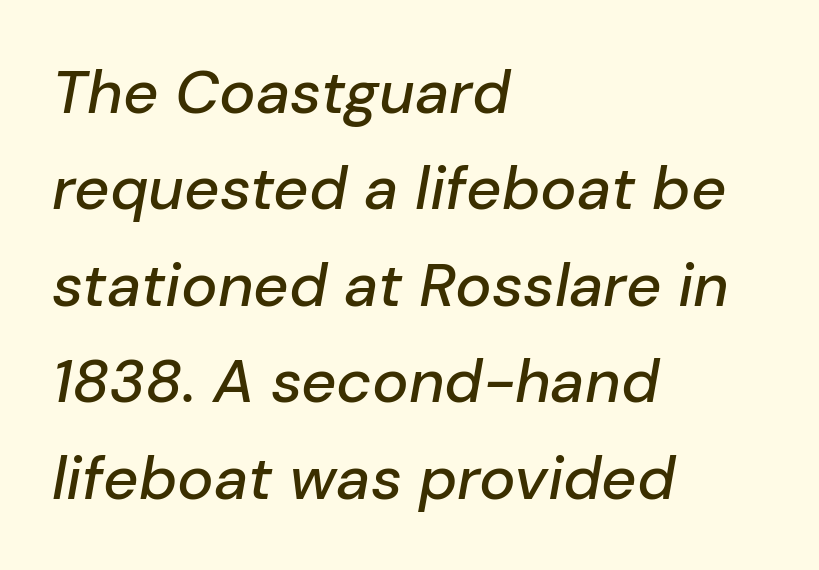
{"italic": "yes", "lean": "right", "slant_degrees": 10, "width": "normal", "stroke_contrast": "low", "x_height": "medium", "monospaced": "no", "underline": "no", "align": "left", "line_spacing": "normal", "line_spacing_ratio": 1.58, "letter_spacing": "normal", "letter_spacing_em": 0.0, "glyph_px": 61}
